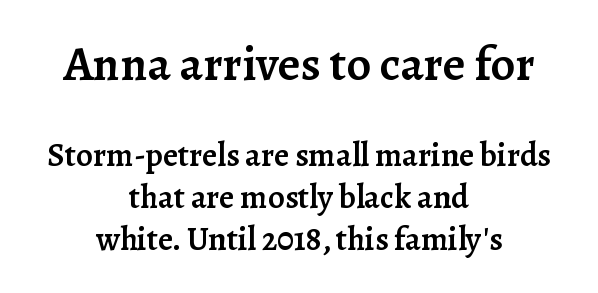
Q: Is the text bold? A: Semi-bold.
Q: Is the text italic (slanted)? A: No, it is upright.
Q: Is the typeface a serif or a sans-serif typeface? A: Serif.
Q: Is the text underlined? A: No.
Q: How is the paragraph aligned? A: Centered.
Q: Is the spacing between letters normal or unusually wide? A: Normal.
Q: Is the spacing between lines tight, normal or loose? A: Normal.
Q: Which block of text is set in a larger size, the first (top) or the second (bottom)? A: The first (top) one.
Q: Width (condensed, normal, or wide)? A: Normal.
Q: Stroke contrast? A: Low.
Q: x-height? A: Medium.
Q: Monospaced? A: No.
